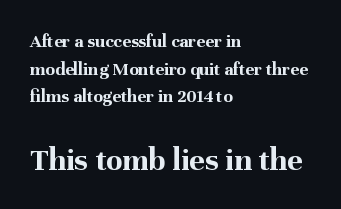
{"serif": "yes", "italic": "no", "bold": "yes", "weight": "bold", "width": "normal", "stroke_contrast": "medium", "x_height": "medium", "monospaced": "no", "underline": "no", "align": "left", "line_spacing": "normal", "line_spacing_ratio": 1.46, "letter_spacing": "normal", "letter_spacing_em": 0.0, "larger_block": "second", "size_ratio": 1.74, "glyph_px": 33}
